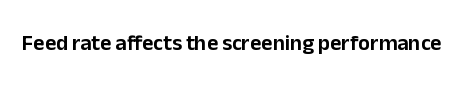
The image shows 22 px text type, upright; set normal letter spacing, not underlined.
